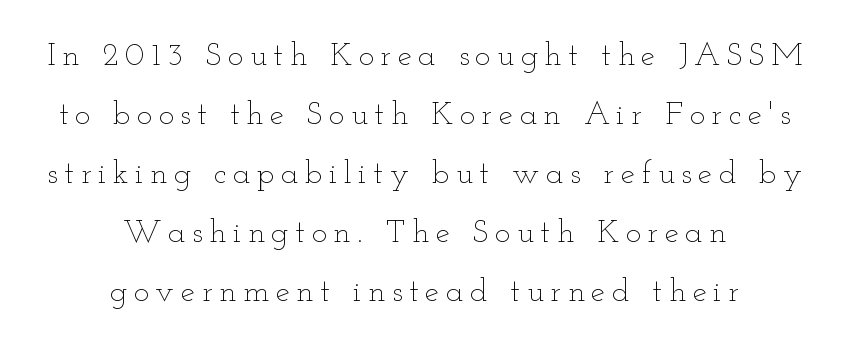
The image shows 32 px thin, wide type, upright; set centered, line spacing 1.84x, unusually wide letter spacing (+0.21 em), not underlined; low stroke contrast and a small x-height.
